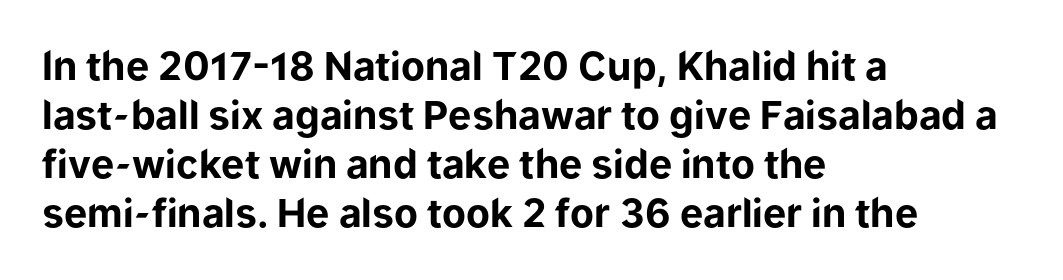
Q: Is the text bold? A: Yes.
Q: Is the text italic (slanted)? A: No, it is upright.
Q: Is the typeface a serif or a sans-serif typeface? A: Sans-serif.
Q: Is the text underlined? A: No.
Q: How is the paragraph aligned? A: Left-aligned.
Q: Is the spacing between letters normal or unusually wide? A: Normal.
Q: Is the spacing between lines tight, normal or loose? A: Normal.
Q: Width (condensed, normal, or wide)? A: Normal.
Q: Stroke contrast? A: Low.
Q: x-height? A: Medium.
Q: Monospaced? A: No.
